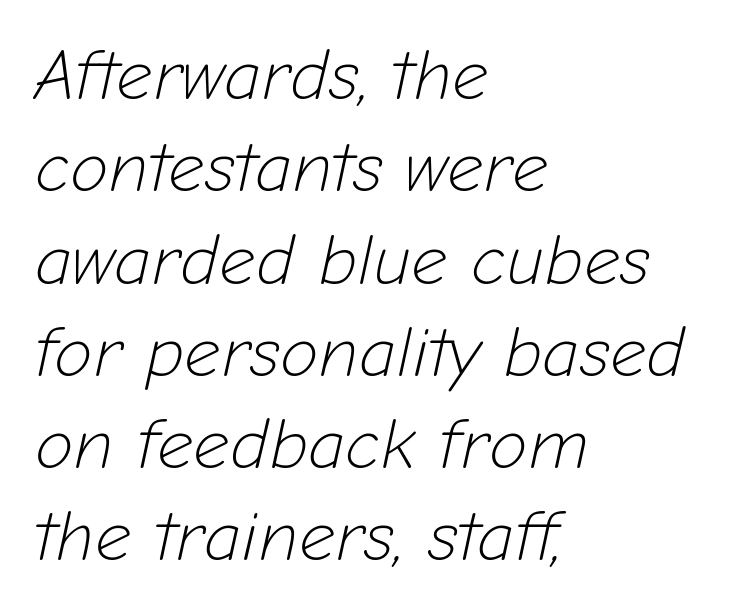
{"italic": "yes", "lean": "right", "slant_degrees": 12, "bold": "no", "weight": "light", "width": "normal", "stroke_contrast": "low", "x_height": "medium", "monospaced": "no", "underline": "no", "align": "left", "line_spacing": "normal", "line_spacing_ratio": 1.3, "letter_spacing": "normal", "letter_spacing_em": 0.0, "glyph_px": 71}
